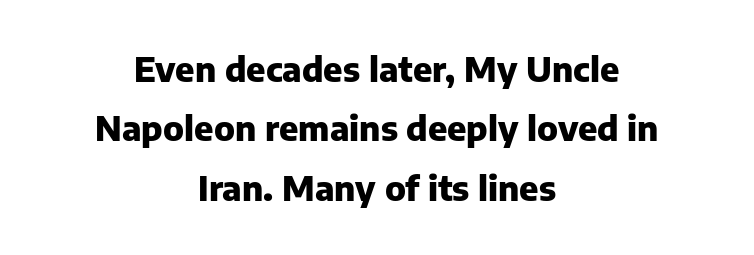
Q: Is the text bold? A: Yes.
Q: Is the text italic (slanted)? A: No, it is upright.
Q: Is the typeface a serif or a sans-serif typeface? A: Sans-serif.
Q: Is the text underlined? A: No.
Q: How is the paragraph aligned? A: Centered.
Q: Is the spacing between letters normal or unusually wide? A: Normal.
Q: Width (condensed, normal, or wide)? A: Normal.
Q: Stroke contrast? A: Low.
Q: x-height? A: Medium.
Q: Monospaced? A: No.
